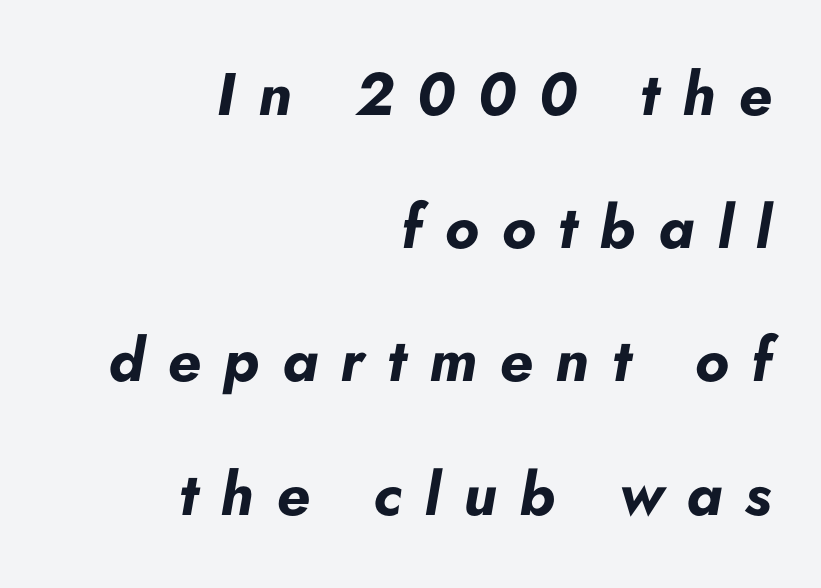
The image shows 60 px bold type, italic (leaning right); set right-aligned, loose line spacing (2.22x), unusually wide letter spacing (+0.38 em), not underlined; low stroke contrast and a small x-height.
